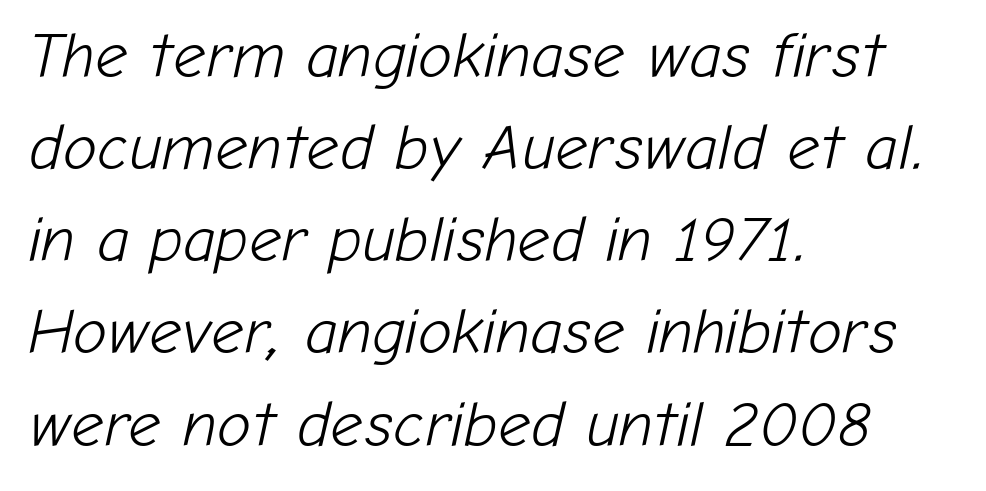
The image shows 64 px light type, italic (leaning right); set left-aligned, normal line spacing (1.44x), normal letter spacing, not underlined; low stroke contrast and a medium x-height.
